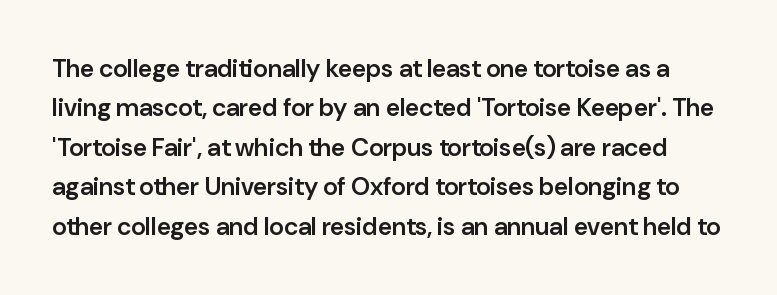
{"italic": "no", "bold": "semi", "underline": "no", "line_spacing": "normal", "line_spacing_ratio": 1.58, "letter_spacing": "normal", "letter_spacing_em": 0.0, "glyph_px": 25}
